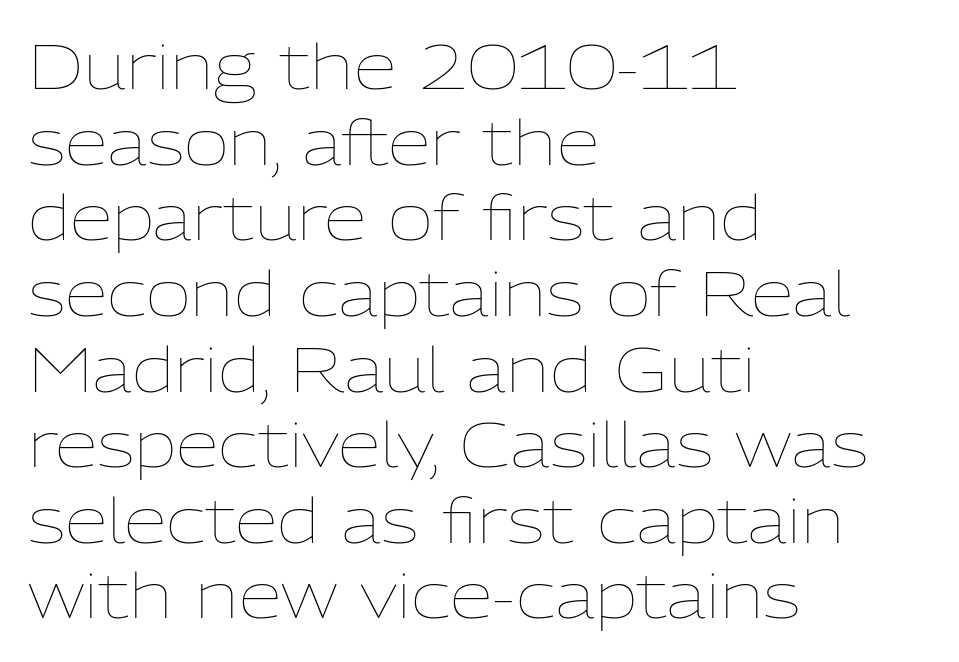
The image shows 62 px thin type, upright; set left-aligned, line spacing 1.22x, normal letter spacing, not underlined; low stroke contrast and a medium x-height.
